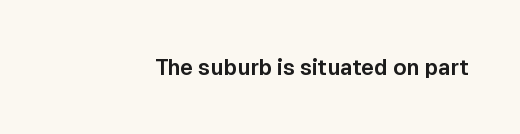
Tall strokes in this sample are plumb rather than angled. Short note: letters normally spaced. Lines of text with bare space underneath.
